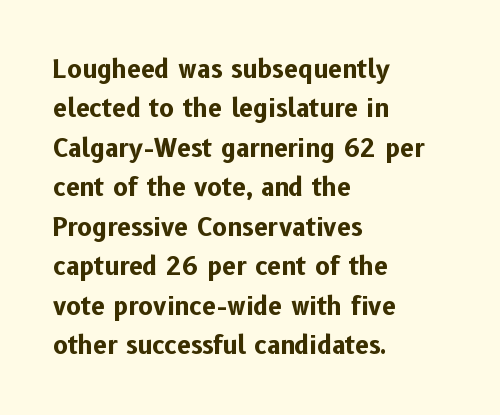
{"italic": "no", "bold": "yes", "underline": "no", "align": "left", "line_spacing": "normal", "line_spacing_ratio": 1.58, "letter_spacing": "normal", "letter_spacing_em": 0.0, "glyph_px": 25}
